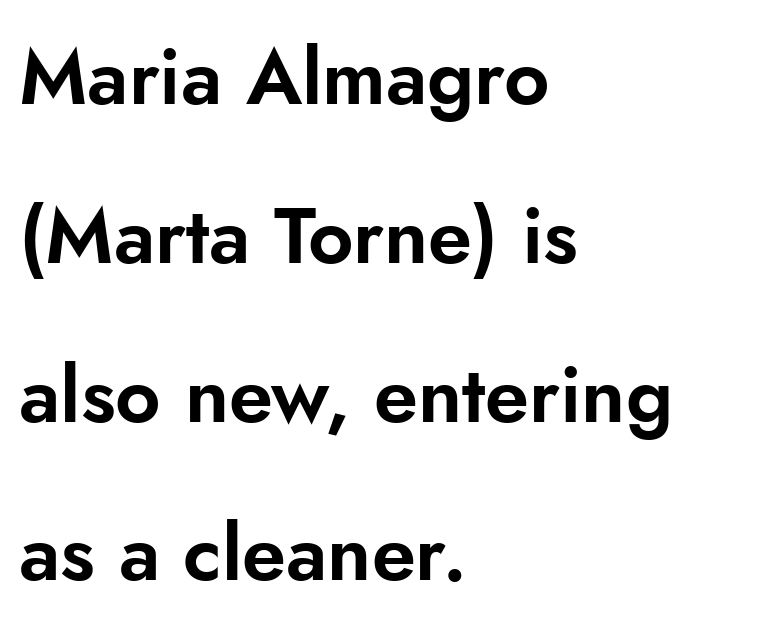
{"serif": "no", "italic": "no", "width": "normal", "stroke_contrast": "low", "x_height": "small", "monospaced": "no", "underline": "no", "align": "left", "line_spacing": "loose", "line_spacing_ratio": 2.01, "letter_spacing": "normal", "letter_spacing_em": 0.0, "glyph_px": 79}
